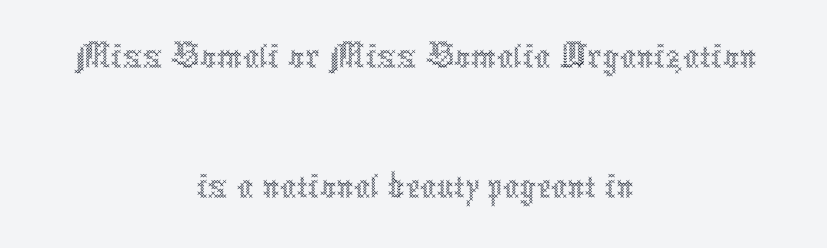
The image shows 80 px thin, condensed type, upright; set centered, normal line spacing (1.63x), normal letter spacing, not underlined; a medium x-height.
